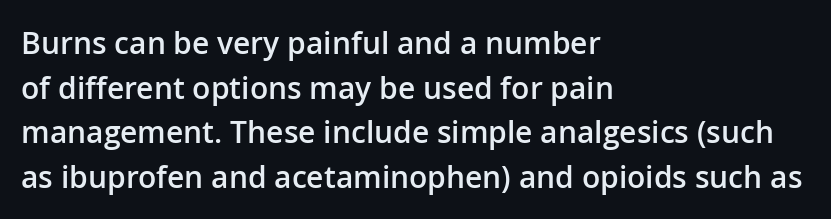
{"serif": "no", "italic": "no", "bold": "semi", "weight": "semibold", "width": "normal", "stroke_contrast": "low", "x_height": "medium", "monospaced": "no", "underline": "no", "align": "left", "line_spacing": "normal", "line_spacing_ratio": 1.49, "letter_spacing": "normal", "letter_spacing_em": 0.0, "glyph_px": 30}
